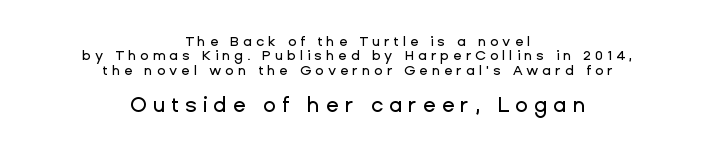
{"italic": "no", "underline": "no", "align": "center", "line_spacing": "tight", "line_spacing_ratio": 1.03, "letter_spacing": "wide", "letter_spacing_em": 0.28, "larger_block": "second", "size_ratio": 1.5, "glyph_px": 21}
